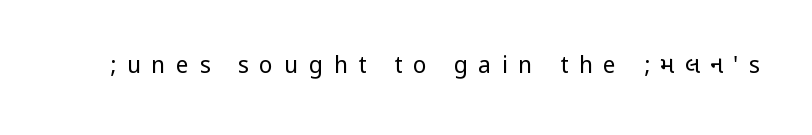
{"italic": "no", "bold": "no", "underline": "no", "letter_spacing": "wide", "letter_spacing_em": 0.46, "glyph_px": 23}
